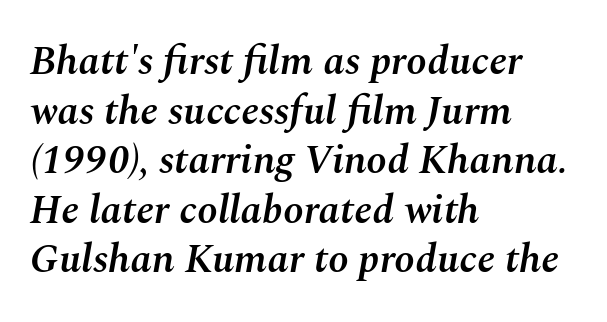
Q: Is the text bold? A: Semi-bold.
Q: Is the text italic (slanted)? A: Yes, it leans right by about 10 degrees.
Q: Is the text underlined? A: No.
Q: How is the paragraph aligned? A: Left-aligned.
Q: Is the spacing between letters normal or unusually wide? A: Normal.
Q: Width (condensed, normal, or wide)? A: Normal.
Q: Stroke contrast? A: Medium.
Q: x-height? A: Medium.
Q: Monospaced? A: No.
